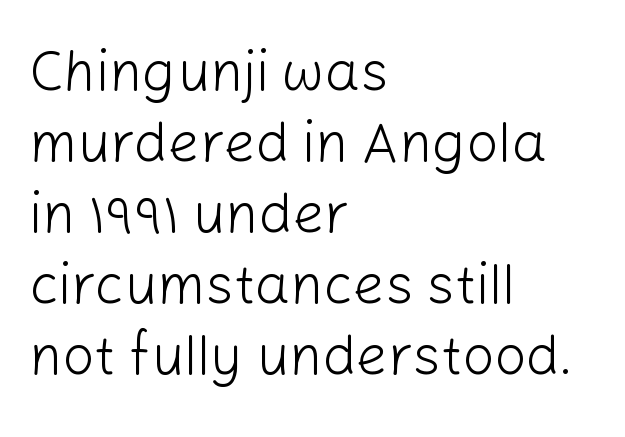
Q: Is the text bold? A: No.
Q: Is the text italic (slanted)? A: No, it is upright.
Q: Is the typeface a serif or a sans-serif typeface? A: Sans-serif.
Q: Is the text underlined? A: No.
Q: How is the paragraph aligned? A: Left-aligned.
Q: Is the spacing between letters normal or unusually wide? A: Normal.
Q: Is the spacing between lines tight, normal or loose? A: Normal.
Q: Width (condensed, normal, or wide)? A: Normal.
Q: Stroke contrast? A: Low.
Q: x-height? A: Medium.
Q: Monospaced? A: No.
